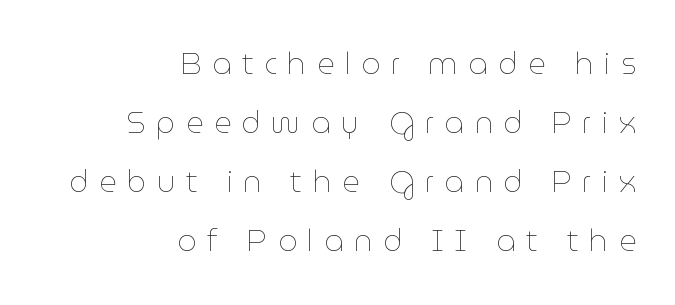
The image shows 30 px thin type, upright; set right-aligned, loose line spacing (1.97x), unusually wide letter spacing (+0.35 em), not underlined; low stroke contrast and a medium x-height.
